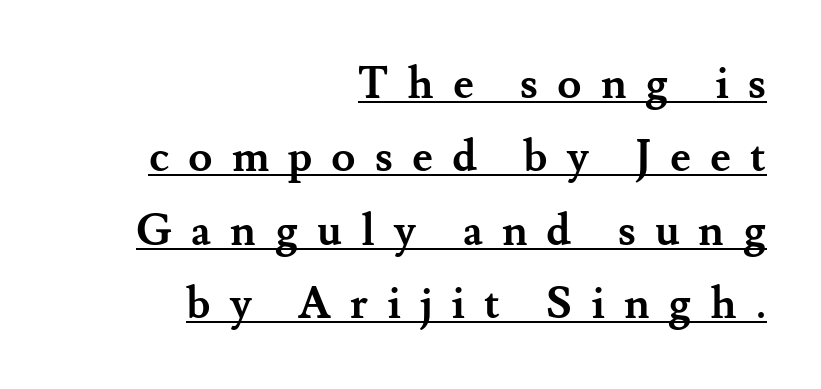
Q: Is the text bold? A: Yes.
Q: Is the text italic (slanted)? A: No, it is upright.
Q: Is the typeface a serif or a sans-serif typeface? A: Serif.
Q: Is the text underlined? A: Yes.
Q: How is the paragraph aligned? A: Right-aligned.
Q: Is the spacing between letters normal or unusually wide? A: Unusually wide.
Q: Is the spacing between lines tight, normal or loose? A: Normal.
Q: Width (condensed, normal, or wide)? A: Normal.
Q: Stroke contrast? A: Medium.
Q: x-height? A: Small.
Q: Monospaced? A: No.
